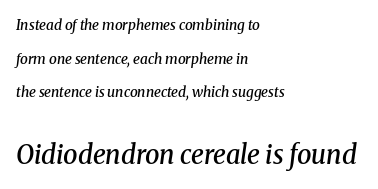
The image shows 26 px text type, italic (leaning right); set left-aligned, loose line spacing (2.41x), normal letter spacing, not underlined; the second (bottom) block is 1.86x larger.
